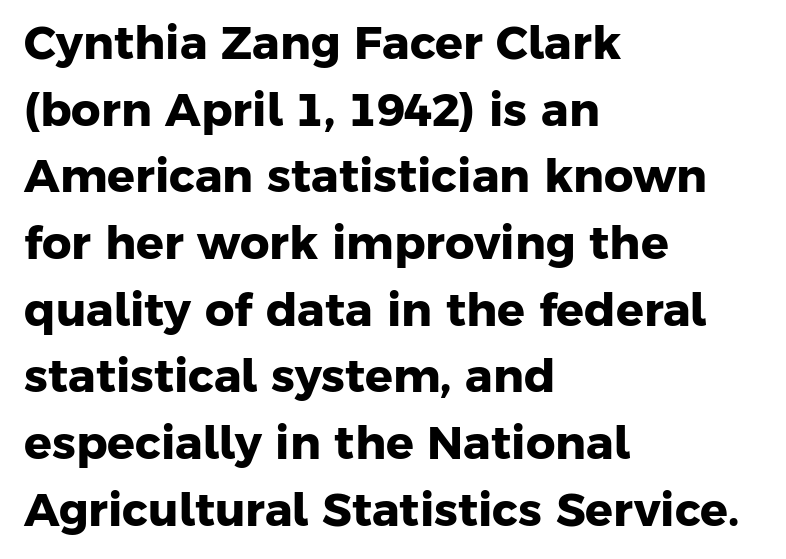
Q: Is the text bold? A: Yes.
Q: Is the typeface a serif or a sans-serif typeface? A: Sans-serif.
Q: Is the text underlined? A: No.
Q: How is the paragraph aligned? A: Left-aligned.
Q: Is the spacing between letters normal or unusually wide? A: Normal.
Q: Is the spacing between lines tight, normal or loose? A: Normal.
Q: Width (condensed, normal, or wide)? A: Normal.
Q: Stroke contrast? A: Low.
Q: x-height? A: Medium.
Q: Monospaced? A: No.
